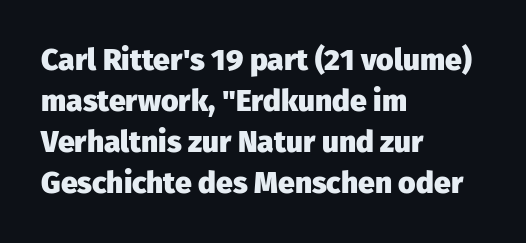
{"serif": "no", "italic": "no", "bold": "yes", "weight": "heavy", "width": "normal", "stroke_contrast": "low", "x_height": "medium", "monospaced": "no", "underline": "no", "align": "left", "line_spacing": "normal", "line_spacing_ratio": 1.37, "letter_spacing": "normal", "letter_spacing_em": 0.0, "glyph_px": 30}
